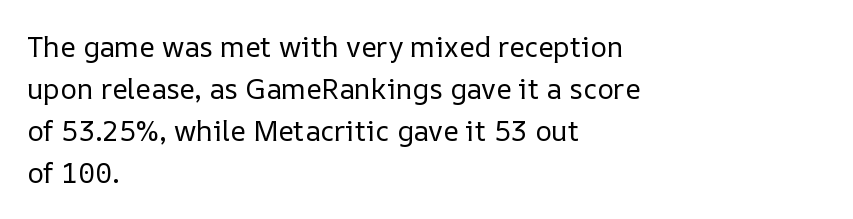
Lines of text with bare space underneath. Nobody touched the tracking dial on this one. The passage shown is typed in a proportional face where columns would drift. Layout note: lines flush left. Unlike italic type, these characters show no tilt at all.
